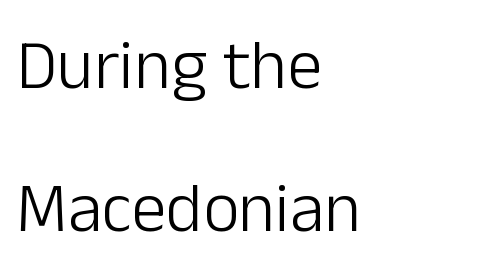
{"serif": "no", "italic": "no", "bold": "no", "weight": "light", "width": "normal", "stroke_contrast": "low", "x_height": "medium", "monospaced": "no", "underline": "no", "align": "left", "line_spacing": "loose", "line_spacing_ratio": 2.05, "letter_spacing": "normal", "letter_spacing_em": 0.0, "glyph_px": 70}
